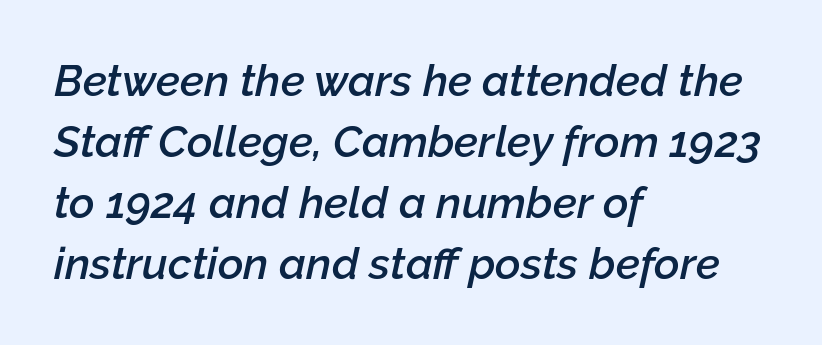
Q: Is the text bold? A: Semi-bold.
Q: Is the text italic (slanted)? A: Yes, it leans right by about 12 degrees.
Q: Is the text underlined? A: No.
Q: How is the paragraph aligned? A: Left-aligned.
Q: Is the spacing between letters normal or unusually wide? A: Normal.
Q: Is the spacing between lines tight, normal or loose? A: Normal.
Q: Width (condensed, normal, or wide)? A: Normal.
Q: Stroke contrast? A: Low.
Q: x-height? A: Medium.
Q: Monospaced? A: No.
